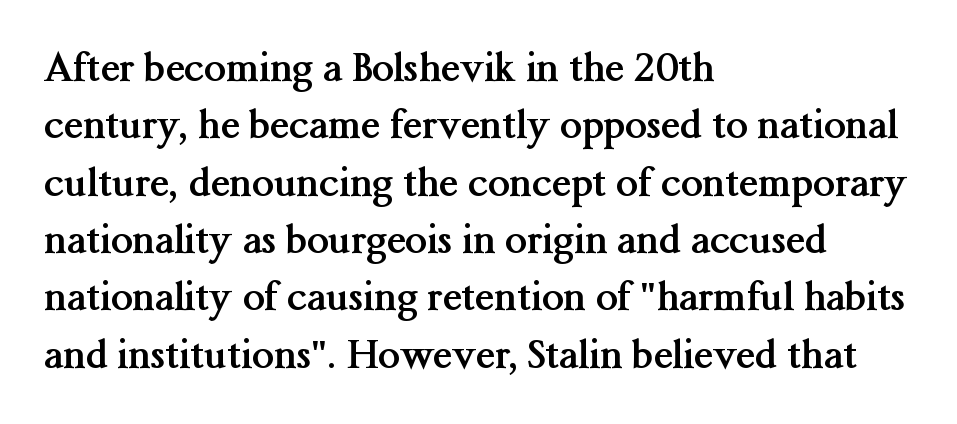
{"serif": "yes", "italic": "no", "bold": "yes", "weight": "semibold", "width": "normal", "stroke_contrast": "medium", "x_height": "medium", "monospaced": "no", "underline": "no", "align": "left", "line_spacing": "normal", "line_spacing_ratio": 1.47, "letter_spacing": "normal", "letter_spacing_em": 0.0, "glyph_px": 39}
